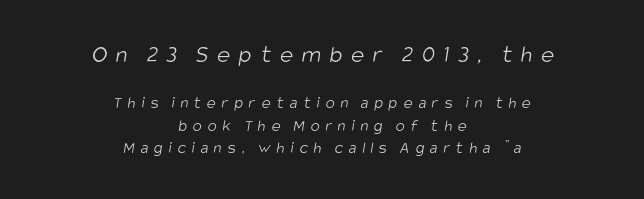
Q: Is the text bold? A: No.
Q: Is the text underlined? A: No.
Q: How is the paragraph aligned? A: Centered.
Q: Is the spacing between letters normal or unusually wide? A: Unusually wide.
Q: Is the spacing between lines tight, normal or loose? A: Normal.
Q: Which block of text is set in a larger size, the first (top) or the second (bottom)? A: The first (top) one.
